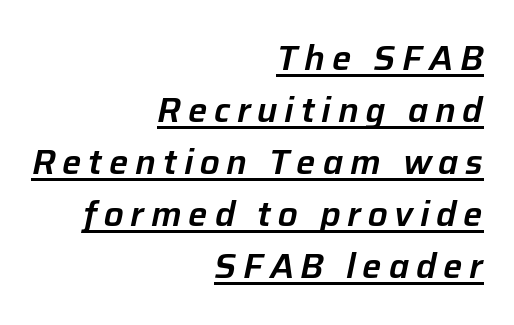
{"italic": "yes", "lean": "right", "slant_degrees": 12, "width": "normal", "stroke_contrast": "low", "x_height": "medium", "monospaced": "no", "underline": "yes", "align": "right", "line_spacing": "normal", "line_spacing_ratio": 1.53, "letter_spacing": "wide", "letter_spacing_em": 0.2, "glyph_px": 34}
